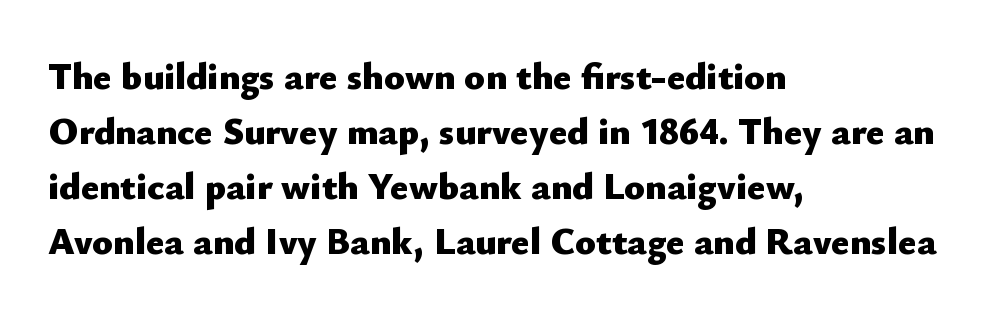
Q: Is the text bold? A: Yes.
Q: Is the text italic (slanted)? A: No, it is upright.
Q: Is the typeface a serif or a sans-serif typeface? A: Sans-serif.
Q: Is the text underlined? A: No.
Q: How is the paragraph aligned? A: Left-aligned.
Q: Is the spacing between letters normal or unusually wide? A: Normal.
Q: Is the spacing between lines tight, normal or loose? A: Normal.
Q: Width (condensed, normal, or wide)? A: Normal.
Q: Stroke contrast? A: Low.
Q: x-height? A: Small.
Q: Monospaced? A: No.
